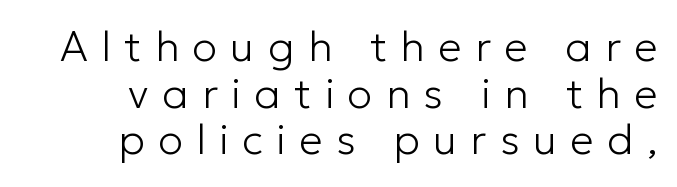
{"serif": "no", "italic": "no", "bold": "no", "weight": "light", "width": "normal", "stroke_contrast": "low", "x_height": "medium", "monospaced": "no", "underline": "no", "align": "right", "line_spacing": "tight", "line_spacing_ratio": 1.11, "letter_spacing": "wide", "letter_spacing_em": 0.32, "glyph_px": 42}
